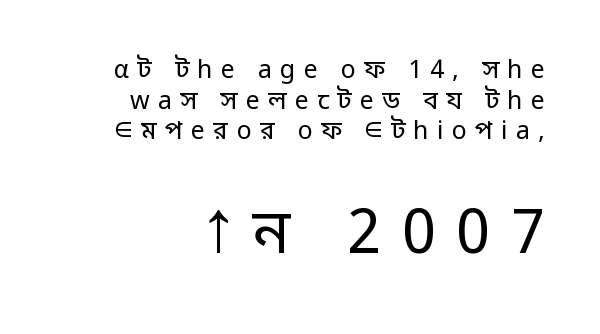
Beneath every word, the page is bare. The face used here is rendered with a markedly widened letterfit. Each letter's strokes conclude bluntly, with no projecting serifs. Posture: upright roman. In CSS terms this would be text-align: right.
